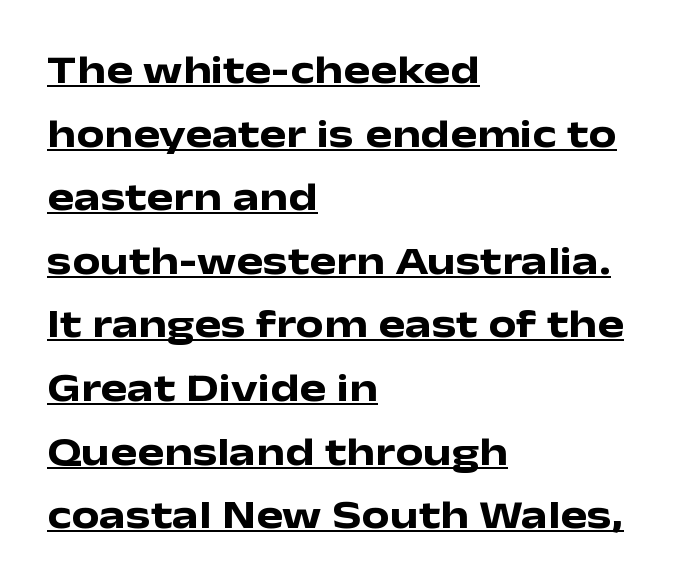
A typesetter would call this leading conventional body-copy spacing. Students, note that the glyphs here touch the page at normal intervals. If you drew a ruler down the left edge, every line would touch it. Proportional: the letters do not fall into vertical columns. The face used here has the dense, thick strokes of a bold.
